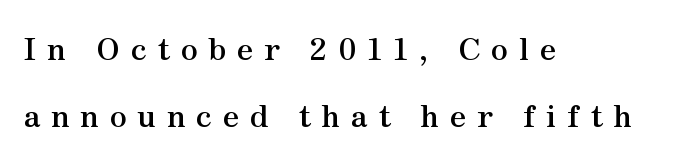
Q: Is the text bold? A: Yes.
Q: Is the text italic (slanted)? A: No, it is upright.
Q: Is the typeface a serif or a sans-serif typeface? A: Serif.
Q: Is the text underlined? A: No.
Q: How is the paragraph aligned? A: Left-aligned.
Q: Is the spacing between letters normal or unusually wide? A: Unusually wide.
Q: Is the spacing between lines tight, normal or loose? A: Loose.
Q: Width (condensed, normal, or wide)? A: Normal.
Q: Stroke contrast? A: Medium.
Q: x-height? A: Small.
Q: Monospaced? A: No.
